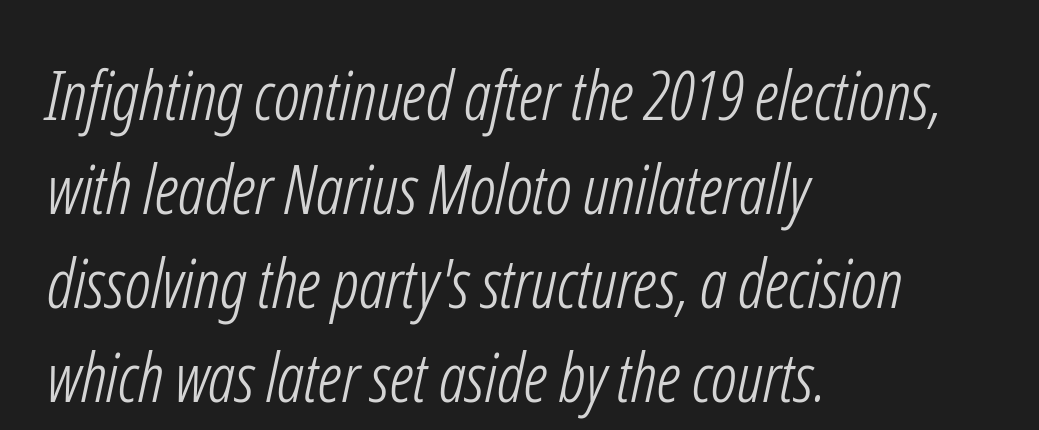
The face used here is proportionally spaced, like ordinary book or web type. Nothing sits at the stroke ends, so this counts as sans-serif. Rows of type keep a routine distance in the vertical direction. Does extra space separate the letters? No, they use regular spacing. Heft: none added — not bold.
